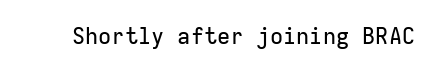
{"italic": "no", "underline": "no", "letter_spacing": "normal", "letter_spacing_em": 0.0, "glyph_px": 22}
